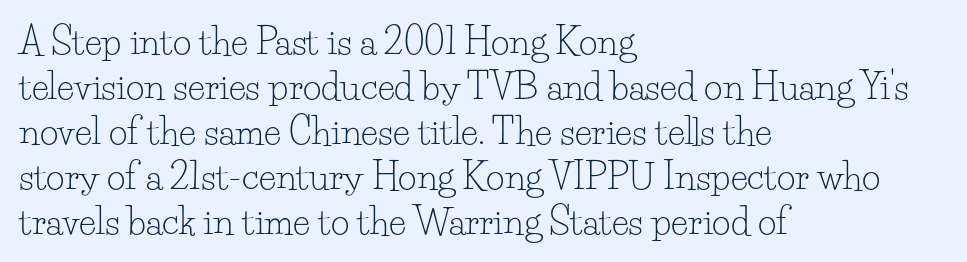
{"serif": "yes", "italic": "no", "bold": "no", "weight": "light", "width": "normal", "stroke_contrast": "low", "x_height": "small", "monospaced": "no", "underline": "no", "align": "left", "line_spacing": "normal", "line_spacing_ratio": 1.25, "letter_spacing": "normal", "letter_spacing_em": 0.0, "glyph_px": 36}
